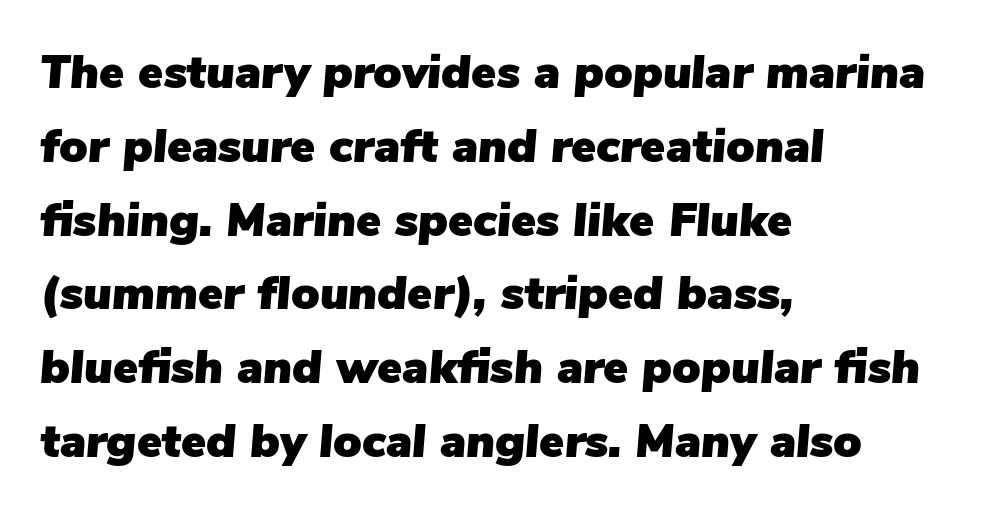
Q: Is the text italic (slanted)? A: Yes, it leans right by about 5 degrees.
Q: Is the text underlined? A: No.
Q: How is the paragraph aligned? A: Left-aligned.
Q: Is the spacing between letters normal or unusually wide? A: Normal.
Q: Is the spacing between lines tight, normal or loose? A: Normal.
Q: Width (condensed, normal, or wide)? A: Normal.
Q: Stroke contrast? A: Low.
Q: x-height? A: Medium.
Q: Monospaced? A: No.
